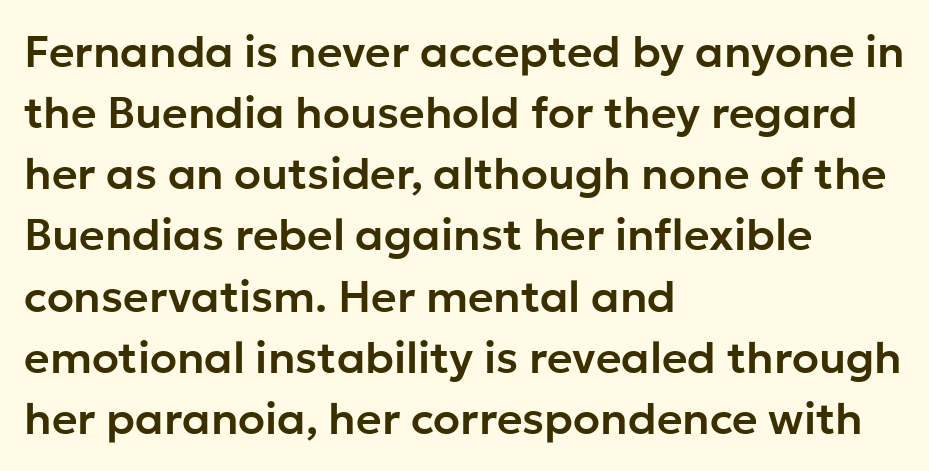
Q: Is the text italic (slanted)? A: No, it is upright.
Q: Is the typeface a serif or a sans-serif typeface? A: Sans-serif.
Q: Is the text underlined? A: No.
Q: How is the paragraph aligned? A: Left-aligned.
Q: Is the spacing between letters normal or unusually wide? A: Normal.
Q: Is the spacing between lines tight, normal or loose? A: Normal.
Q: Width (condensed, normal, or wide)? A: Normal.
Q: Stroke contrast? A: Low.
Q: x-height? A: Medium.
Q: Monospaced? A: No.
